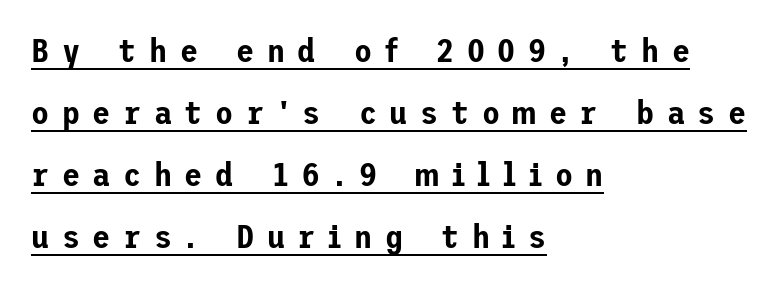
Q: Is the text italic (slanted)? A: No, it is upright.
Q: Is the typeface a serif or a sans-serif typeface? A: Sans-serif.
Q: Is the text underlined? A: Yes.
Q: How is the paragraph aligned? A: Left-aligned.
Q: Is the spacing between letters normal or unusually wide? A: Unusually wide.
Q: Width (condensed, normal, or wide)? A: Normal.
Q: Stroke contrast? A: Low.
Q: x-height? A: Medium.
